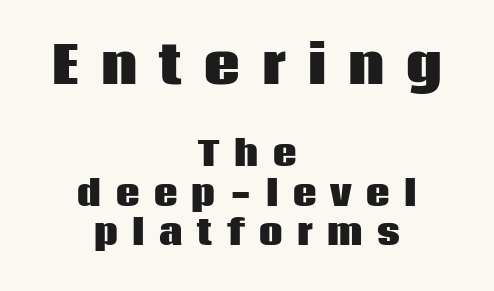
Q: Is the text bold? A: Yes.
Q: Is the text italic (slanted)? A: No, it is upright.
Q: Is the typeface a serif or a sans-serif typeface? A: Sans-serif.
Q: Is the text underlined? A: No.
Q: How is the paragraph aligned? A: Centered.
Q: Is the spacing between letters normal or unusually wide? A: Unusually wide.
Q: Which block of text is set in a larger size, the first (top) or the second (bottom)? A: The first (top) one.
Q: Width (condensed, normal, or wide)? A: Normal.
Q: Stroke contrast? A: Low.
Q: x-height? A: Large.
Q: Monospaced? A: No.
